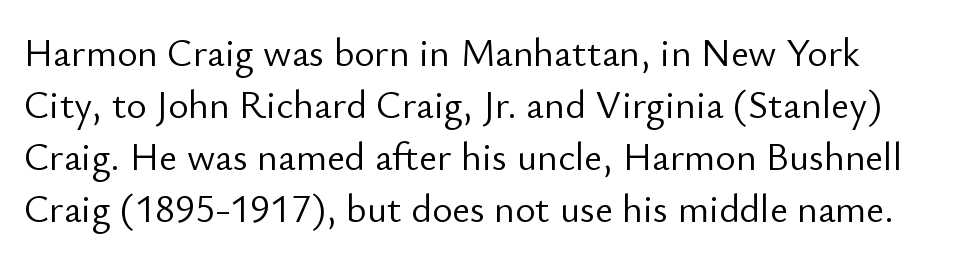
Q: Is the text bold? A: No.
Q: Is the text italic (slanted)? A: No, it is upright.
Q: Is the typeface a serif or a sans-serif typeface? A: Sans-serif.
Q: Is the text underlined? A: No.
Q: Is the spacing between letters normal or unusually wide? A: Normal.
Q: Is the spacing between lines tight, normal or loose? A: Normal.
Q: Width (condensed, normal, or wide)? A: Normal.
Q: Stroke contrast? A: Low.
Q: x-height? A: Small.
Q: Monospaced? A: No.
